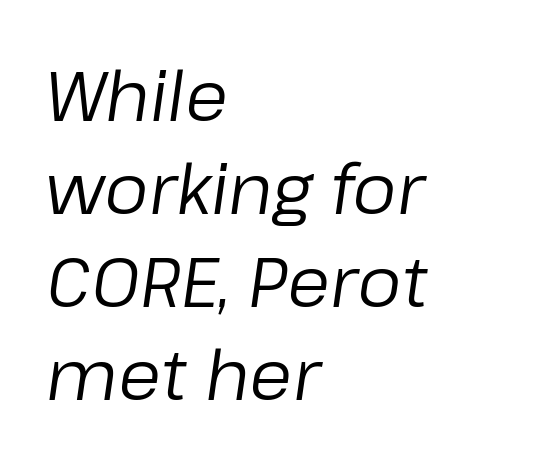
Q: Is the text bold? A: No.
Q: Is the text italic (slanted)? A: Yes, it leans right by about 8 degrees.
Q: Is the text underlined? A: No.
Q: How is the paragraph aligned? A: Left-aligned.
Q: Is the spacing between letters normal or unusually wide? A: Normal.
Q: Is the spacing between lines tight, normal or loose? A: Normal.
Q: Width (condensed, normal, or wide)? A: Normal.
Q: Stroke contrast? A: Low.
Q: x-height? A: Medium.
Q: Monospaced? A: No.
